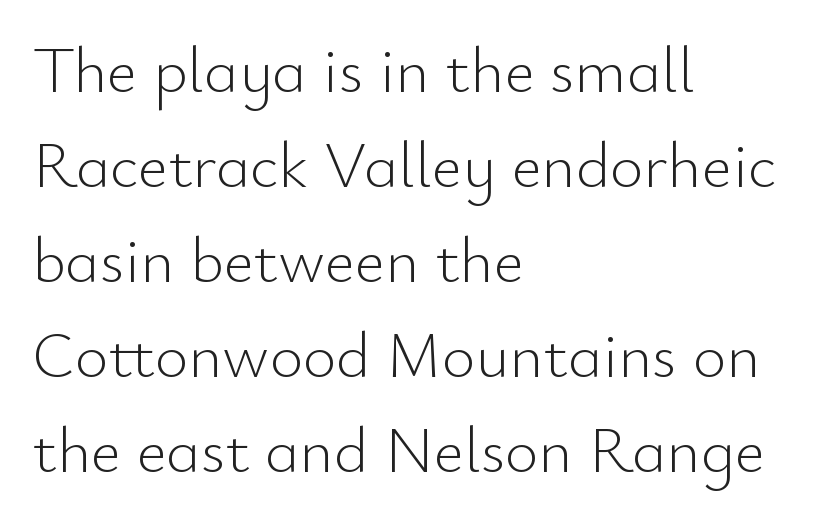
Q: Is the text bold? A: No.
Q: Is the text italic (slanted)? A: No, it is upright.
Q: Is the typeface a serif or a sans-serif typeface? A: Sans-serif.
Q: Is the text underlined? A: No.
Q: How is the paragraph aligned? A: Left-aligned.
Q: Is the spacing between letters normal or unusually wide? A: Normal.
Q: Is the spacing between lines tight, normal or loose? A: Normal.
Q: Width (condensed, normal, or wide)? A: Normal.
Q: Stroke contrast? A: Low.
Q: x-height? A: Small.
Q: Monospaced? A: No.
